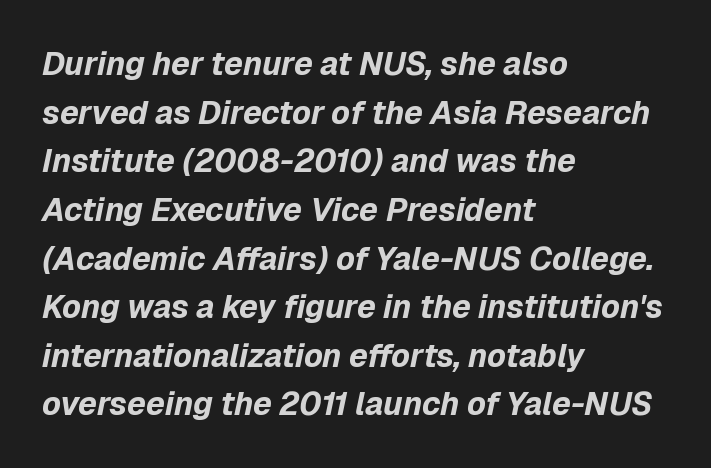
The image shows 32 px bold type, italic (leaning right); set left-aligned, normal line spacing (1.52x), normal letter spacing, not underlined; low stroke contrast and a medium x-height.
